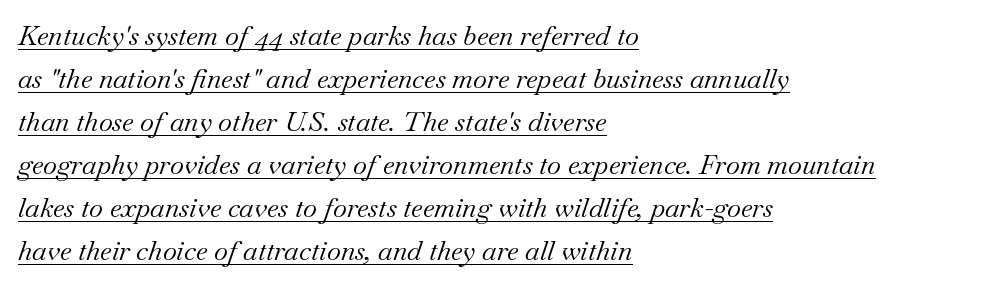
Summary of weight: not heavy and not bold. A student would call this left alignment; a typographer would say flush left, rag right. Underline: present. In terms of posture, this sample is oblique.
